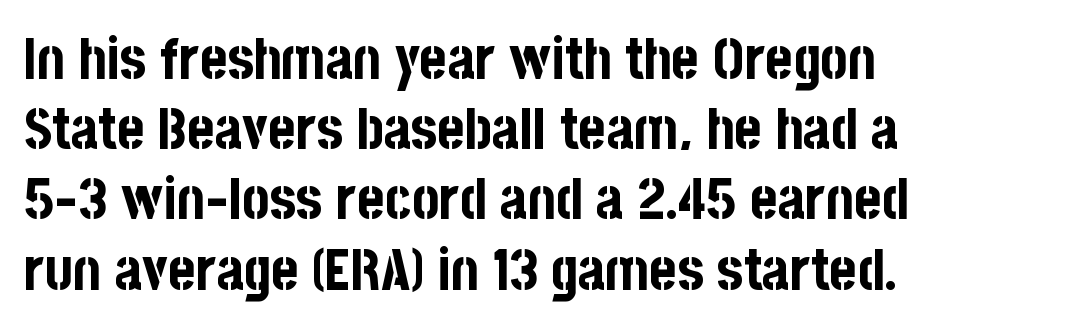
{"serif": "no", "italic": "no", "bold": "yes", "weight": "bold", "width": "condensed", "stroke_contrast": "low", "x_height": "large", "monospaced": "no", "underline": "no", "align": "left", "line_spacing_ratio": 1.21, "letter_spacing": "normal", "letter_spacing_em": 0.0, "glyph_px": 58}
